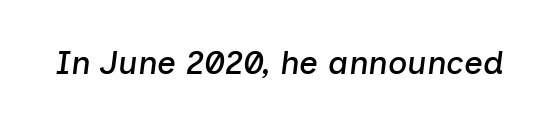
{"italic": "yes", "lean": "right", "slant_degrees": 7, "width": "normal", "stroke_contrast": "low", "x_height": "medium", "monospaced": "no", "underline": "no", "letter_spacing": "normal", "letter_spacing_em": 0.0, "glyph_px": 33}
